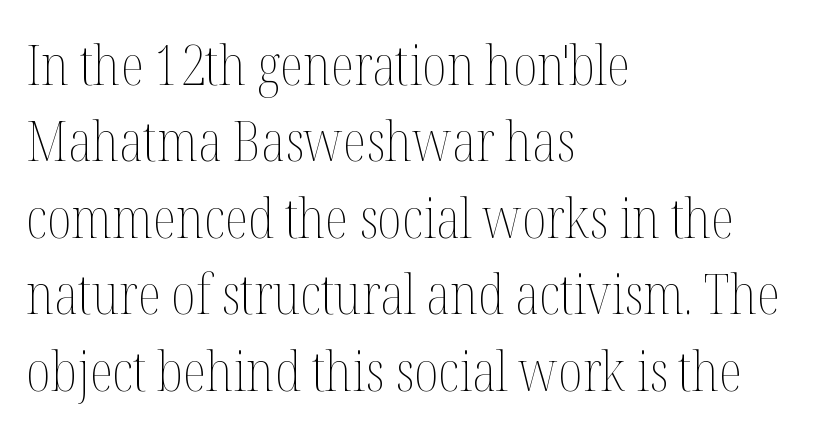
Beneath every word, the page is bare. Is there much room between lines? A standard amount, neither cramped nor airy. Reading down the block, your eye returns to a fixed left position each line. Vertical stems look standard width or narrower in stroke.
